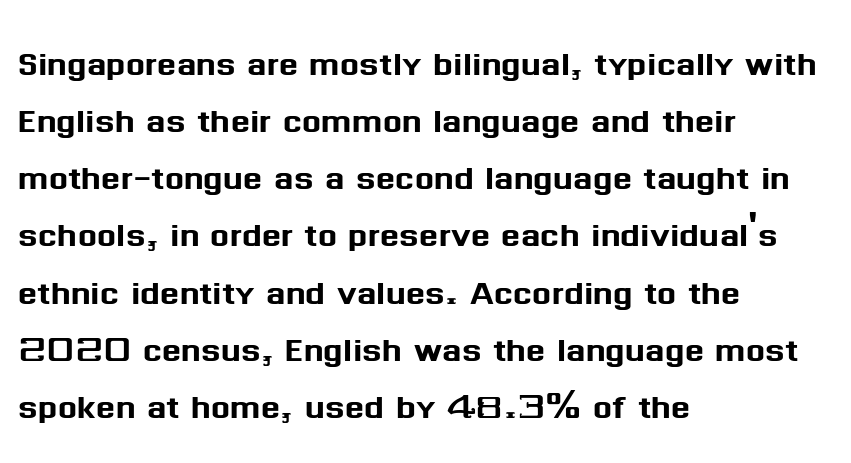
{"serif": "no", "italic": "no", "width": "normal", "stroke_contrast": "medium", "x_height": "medium", "monospaced": "no", "underline": "no", "align": "left", "line_spacing": "normal", "line_spacing_ratio": 1.27, "letter_spacing": "normal", "letter_spacing_em": 0.0, "glyph_px": 45}
